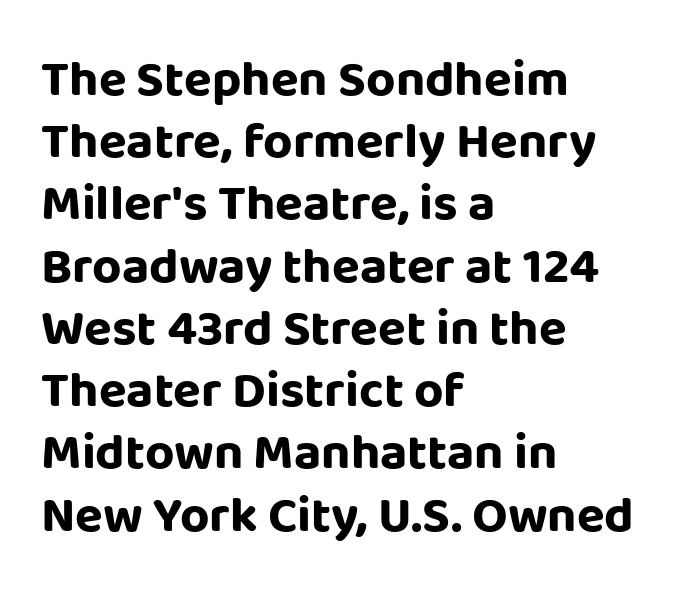
These lines keep a tight, regular rhythm from letter to letter. The face used here is proportionally spaced, like ordinary book or web type. Glance below the letters and you will spot only blank space. Every stem runs plumb, perpendicular to the baseline. If you drew a ruler down the left edge, every line would touch it.
